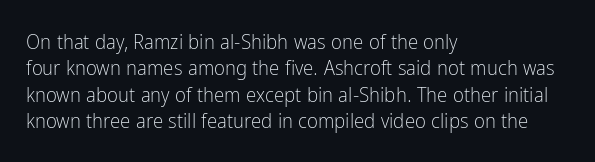
The rendering uses a moderate line-height, typical for paragraphs. Only glyphs here, with clear space below each row. The passage is arranged the way most books set body copy — flush left. Spacing between characters is what you'd get straight out of the box.
